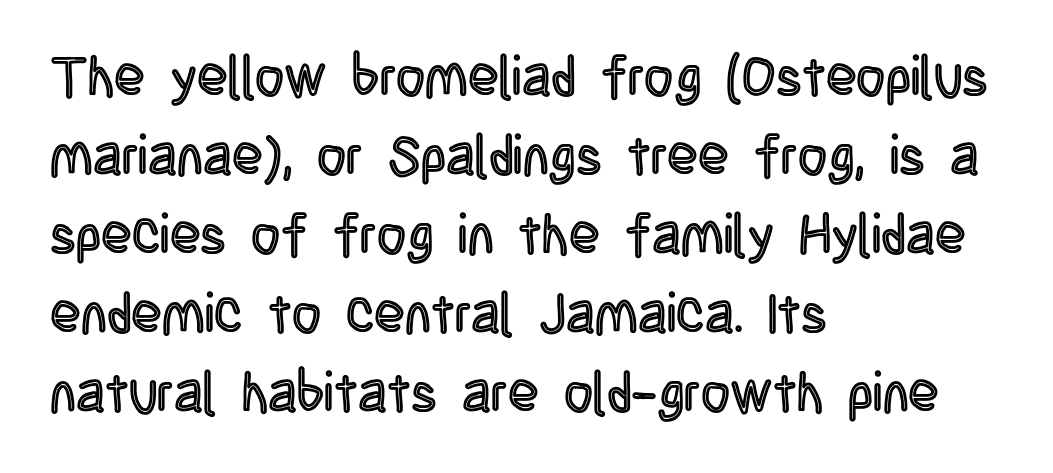
Horizontal bands of white between lines are of average thickness. The strip under each line holds only bare page. Each word holds together tightly as a unit, with standard inter-letter gaps. Typeset ragged right — the left edge is the straight one. Does the lettering tilt? It doesn't — this is upright.
